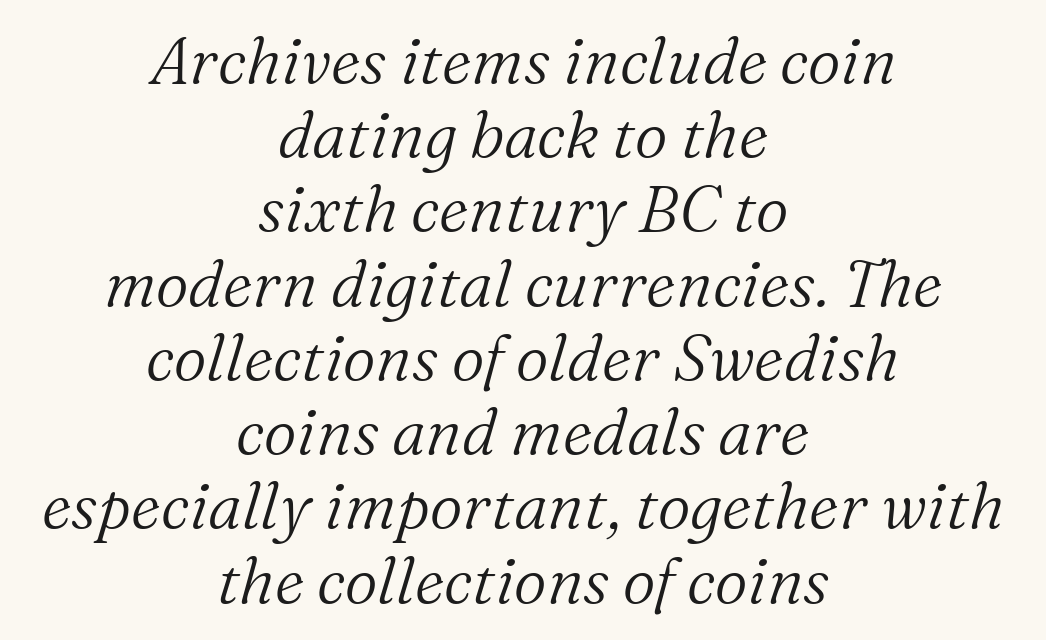
{"serif": "yes", "italic": "yes", "lean": "right", "slant_degrees": 16, "bold": "no", "weight": "light", "width": "normal", "stroke_contrast": "medium", "x_height": "medium", "monospaced": "no", "underline": "no", "align": "center", "line_spacing_ratio": 1.16, "letter_spacing": "normal", "letter_spacing_em": 0.0, "glyph_px": 64}
